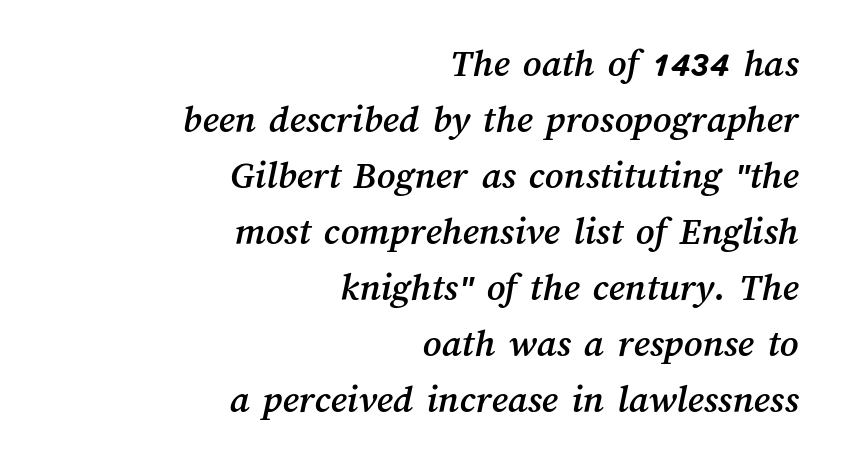
A typesetter would call this proportional, since set widths differ per character. The passage shown is not underscored anywhere. Default kerning and tracking; the words read as compact shapes. Interline gaps are of average width in this sample. Layout note: lines flush right.
